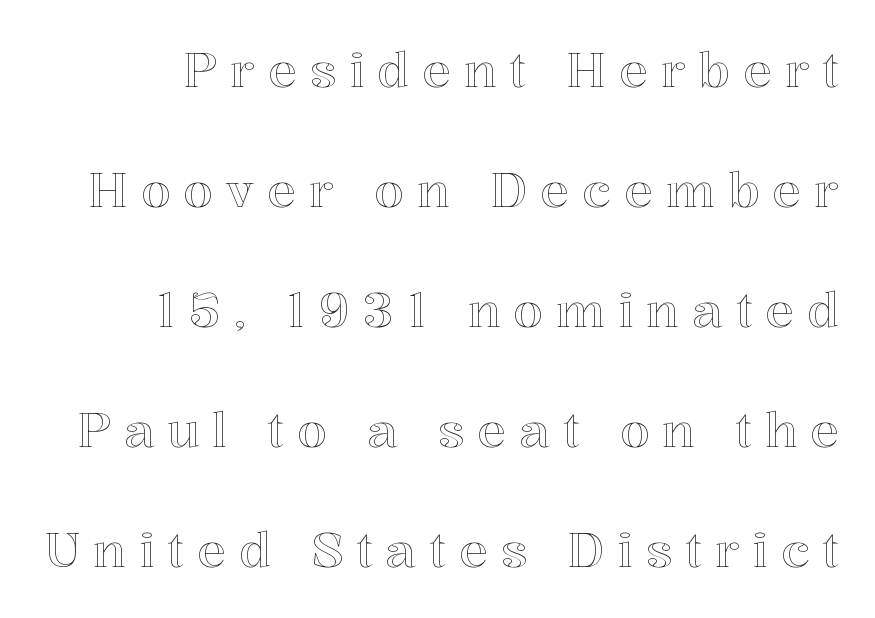
The image shows 48 px text type, upright; set loose line spacing (2.5x), unusually wide letter spacing (+0.27 em), not underlined; a medium x-height.
